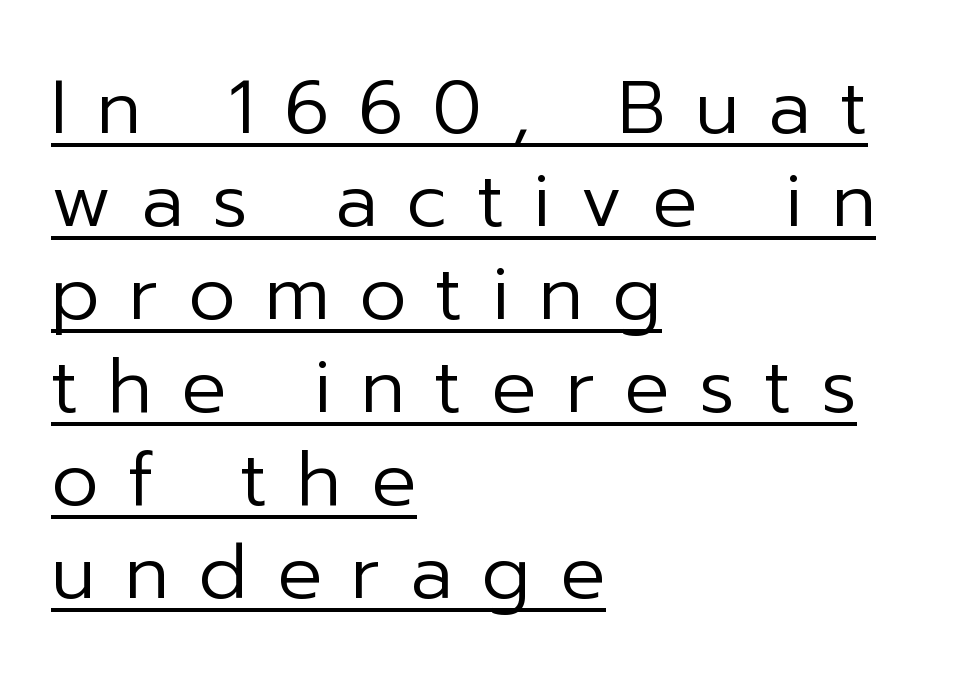
Q: Is the text bold? A: No.
Q: Is the text italic (slanted)? A: No, it is upright.
Q: Is the typeface a serif or a sans-serif typeface? A: Sans-serif.
Q: Is the text underlined? A: Yes.
Q: How is the paragraph aligned? A: Left-aligned.
Q: Is the spacing between letters normal or unusually wide? A: Unusually wide.
Q: Width (condensed, normal, or wide)? A: Normal.
Q: Stroke contrast? A: Low.
Q: x-height? A: Medium.
Q: Monospaced? A: No.
